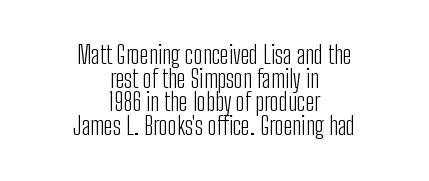
Q: Is the text bold? A: No.
Q: Is the text italic (slanted)? A: No, it is upright.
Q: Is the text underlined? A: No.
Q: How is the paragraph aligned? A: Centered.
Q: Is the spacing between letters normal or unusually wide? A: Normal.
Q: Is the spacing between lines tight, normal or loose? A: Tight.
